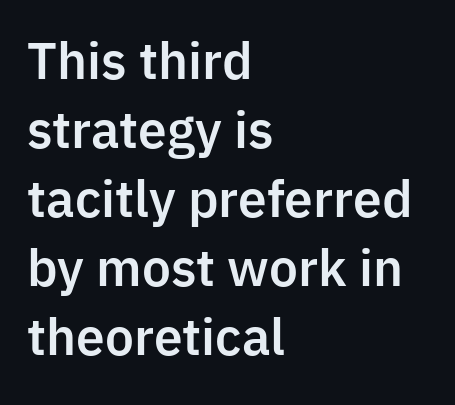
Q: Is the text italic (slanted)? A: No, it is upright.
Q: Is the typeface a serif or a sans-serif typeface? A: Sans-serif.
Q: Is the text underlined? A: No.
Q: How is the paragraph aligned? A: Left-aligned.
Q: Is the spacing between letters normal or unusually wide? A: Normal.
Q: Is the spacing between lines tight, normal or loose? A: Normal.
Q: Width (condensed, normal, or wide)? A: Normal.
Q: Stroke contrast? A: Low.
Q: x-height? A: Medium.
Q: Monospaced? A: No.
